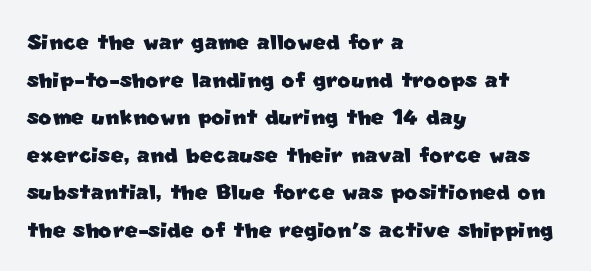
Q: Is the typeface a serif or a sans-serif typeface? A: Sans-serif.
Q: Is the text underlined? A: No.
Q: How is the paragraph aligned? A: Left-aligned.
Q: Is the spacing between letters normal or unusually wide? A: Normal.
Q: Is the spacing between lines tight, normal or loose? A: Normal.
Q: Width (condensed, normal, or wide)? A: Normal.
Q: Stroke contrast? A: Low.
Q: x-height? A: Large.
Q: Monospaced? A: No.
